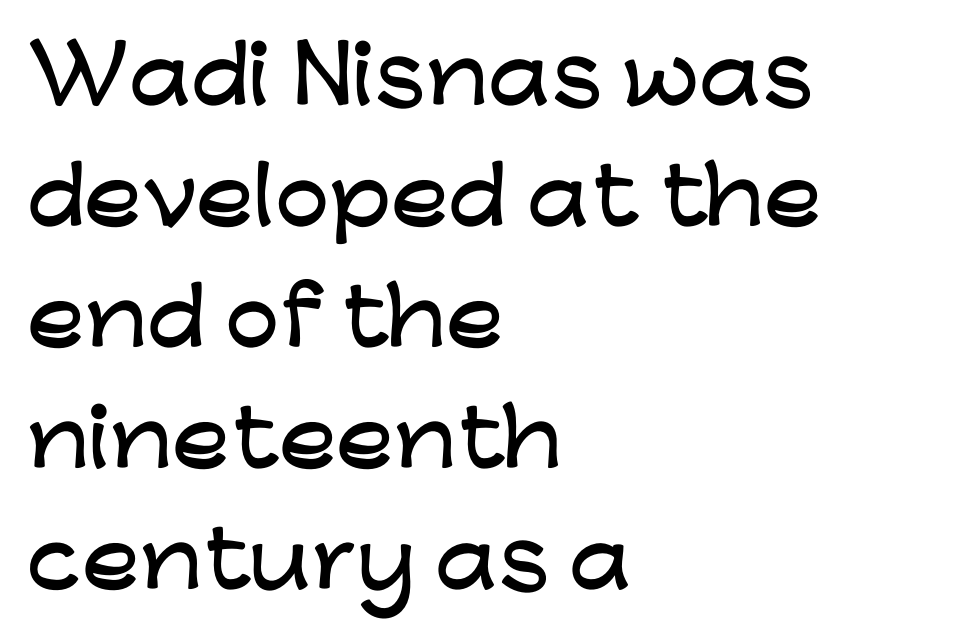
Observe the ordinary spacing: letters are neighbours, not strangers. Check the space under the baseline: it is left empty. Interline gaps are of average width in this sample. The font family rendered here belongs to the sans-serif group. Reading down the block, your eye returns to a fixed left position each line. The rendering uses natural spacing where letterforms have individual widths.
